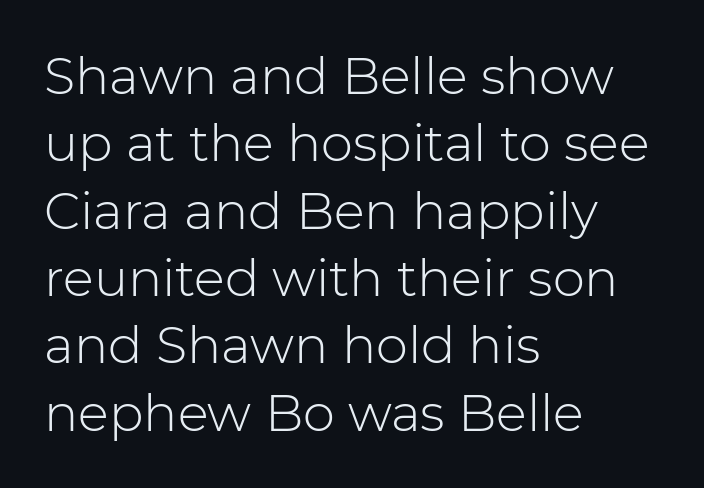
The rendering uses natural spacing where letterforms have individual widths. Decoration check: the copy has no underline. Every stem runs plumb, perpendicular to the baseline. In terms of letterspacing, this is plain default setting. Regarding serifs, this sample does without them. Honestly, the row spacing looks completely unremarkable.
